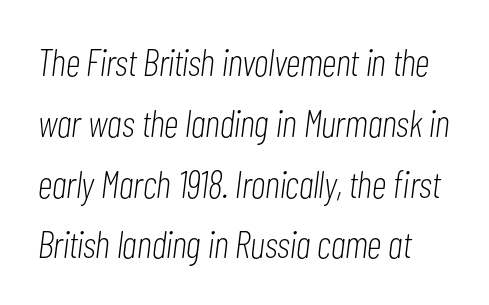
The rendering applies a slant to the glyphs. This block has exactly the height ordinary leading produces. The face used here is rendered with its standard letterfit. Stroke mass is kept to a normal reading level or below. Quick note: underline off. A typesetter would call this proportional, since set widths differ per character.
